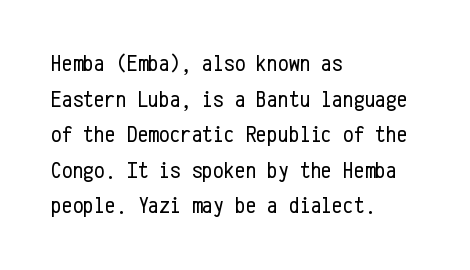
Q: Is the text bold? A: No.
Q: Is the text italic (slanted)? A: No, it is upright.
Q: Is the text underlined? A: No.
Q: How is the paragraph aligned? A: Left-aligned.
Q: Is the spacing between letters normal or unusually wide? A: Normal.
Q: Is the spacing between lines tight, normal or loose? A: Normal.
